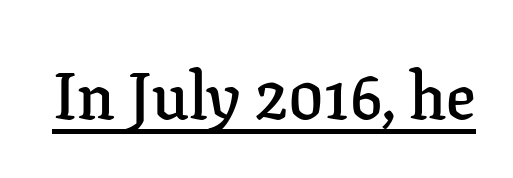
The image shows 65 px semibold serif type, upright; set normal letter spacing, underlined; low stroke contrast and a medium x-height.
